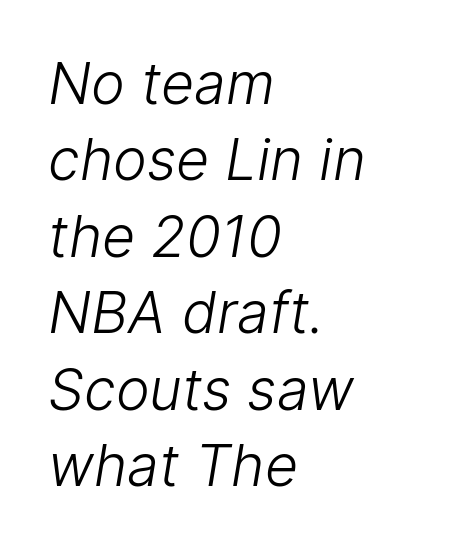
The image shows 57 px light sans-serif type; set left-aligned, normal line spacing (1.34x), normal letter spacing, not underlined; low stroke contrast and a medium x-height.
